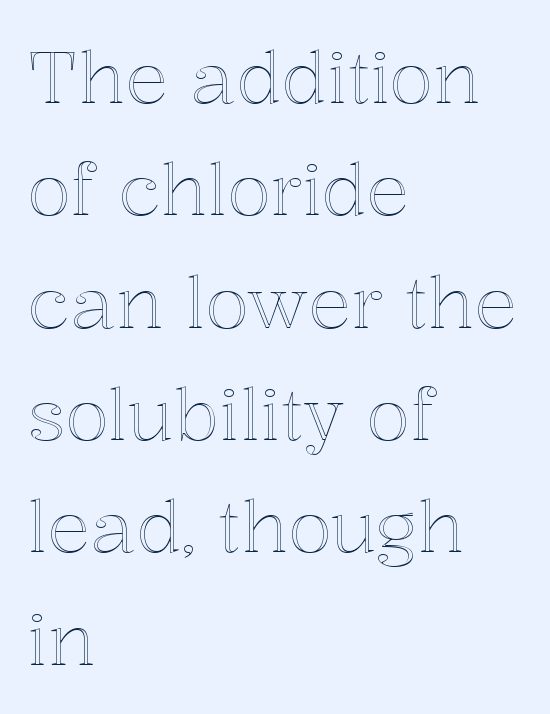
Q: Is the text italic (slanted)? A: No, it is upright.
Q: Is the text underlined? A: No.
Q: How is the paragraph aligned? A: Left-aligned.
Q: Is the spacing between letters normal or unusually wide? A: Normal.
Q: Is the spacing between lines tight, normal or loose? A: Normal.
Q: Width (condensed, normal, or wide)? A: Normal.
Q: x-height? A: Medium.
Q: Monospaced? A: No.
